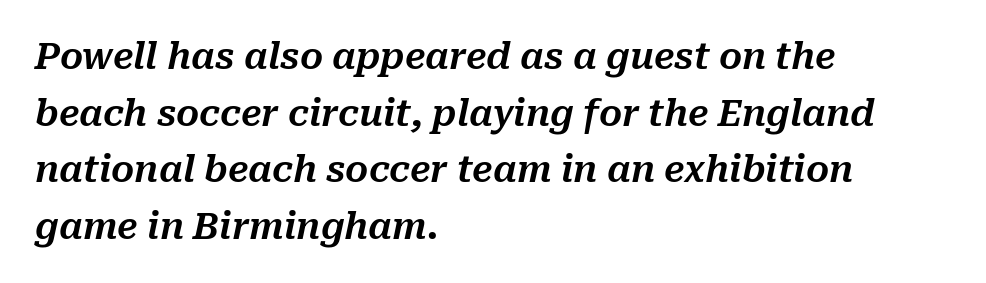
Q: Is the text italic (slanted)? A: Yes, it leans right by about 10 degrees.
Q: Is the text underlined? A: No.
Q: How is the paragraph aligned? A: Left-aligned.
Q: Is the spacing between letters normal or unusually wide? A: Normal.
Q: Is the spacing between lines tight, normal or loose? A: Normal.
Q: Width (condensed, normal, or wide)? A: Normal.
Q: Stroke contrast? A: Medium.
Q: x-height? A: Medium.
Q: Monospaced? A: No.
